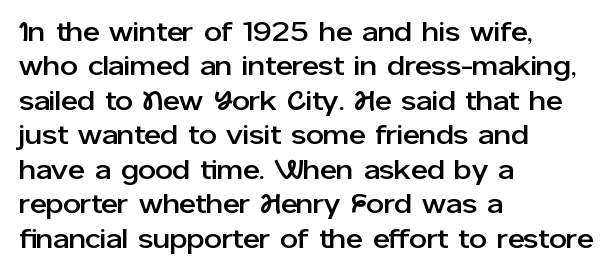
Q: Is the text italic (slanted)? A: No, it is upright.
Q: Is the typeface a serif or a sans-serif typeface? A: Sans-serif.
Q: Is the text underlined? A: No.
Q: How is the paragraph aligned? A: Left-aligned.
Q: Is the spacing between letters normal or unusually wide? A: Normal.
Q: Width (condensed, normal, or wide)? A: Normal.
Q: Stroke contrast? A: Low.
Q: x-height? A: Medium.
Q: Monospaced? A: No.
